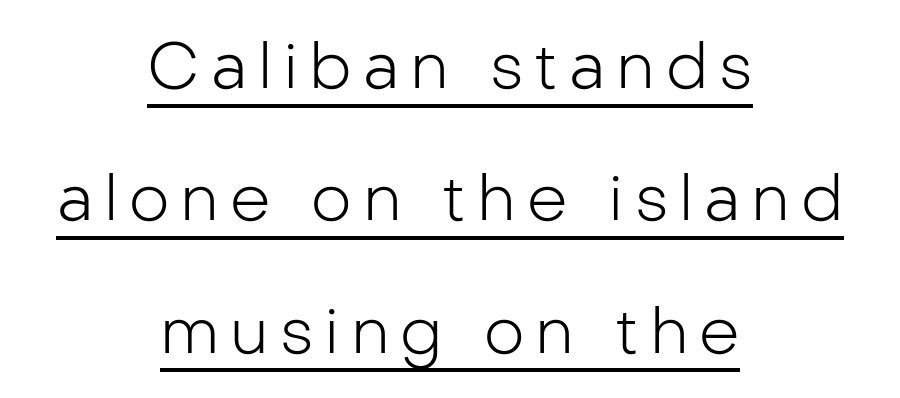
The image shows 64 px light sans-serif type, upright; set centered, loose line spacing (2.07x), underlined; low stroke contrast and a medium x-height.
